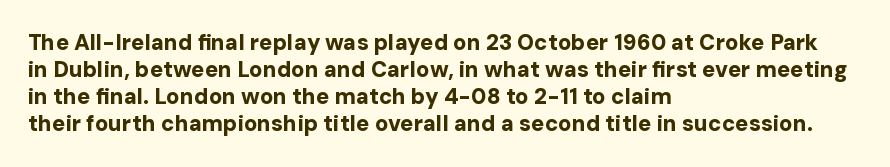
{"italic": "no", "bold": "yes", "underline": "no", "align": "left", "line_spacing_ratio": 1.23, "letter_spacing": "normal", "letter_spacing_em": 0.0, "glyph_px": 22}
